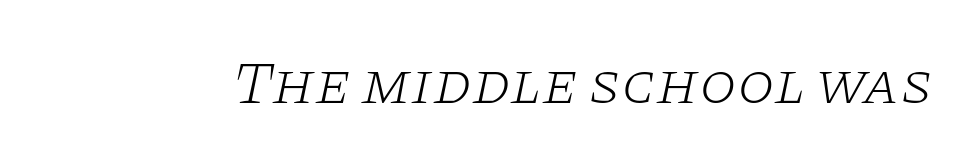
Q: Is the text bold? A: No.
Q: Is the text italic (slanted)? A: Yes, it leans right by about 11 degrees.
Q: Is the typeface a serif or a sans-serif typeface? A: Serif.
Q: Is the text underlined? A: No.
Q: Is the spacing between letters normal or unusually wide? A: Normal.
Q: Width (condensed, normal, or wide)? A: Wide.
Q: Stroke contrast? A: Low.
Q: x-height? A: Large.
Q: Monospaced? A: No.
